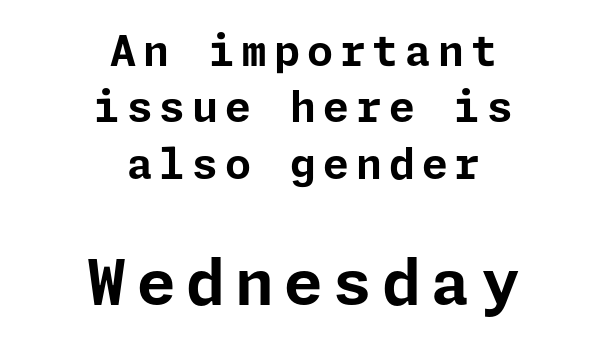
Q: Is the text bold? A: Yes.
Q: Is the text italic (slanted)? A: No, it is upright.
Q: Is the typeface a serif or a sans-serif typeface? A: Sans-serif.
Q: Is the text underlined? A: No.
Q: How is the paragraph aligned? A: Centered.
Q: Is the spacing between lines tight, normal or loose? A: Normal.
Q: Which block of text is set in a larger size, the first (top) or the second (bottom)? A: The second (bottom) one.
Q: Width (condensed, normal, or wide)? A: Normal.
Q: Stroke contrast? A: Low.
Q: x-height? A: Medium.
